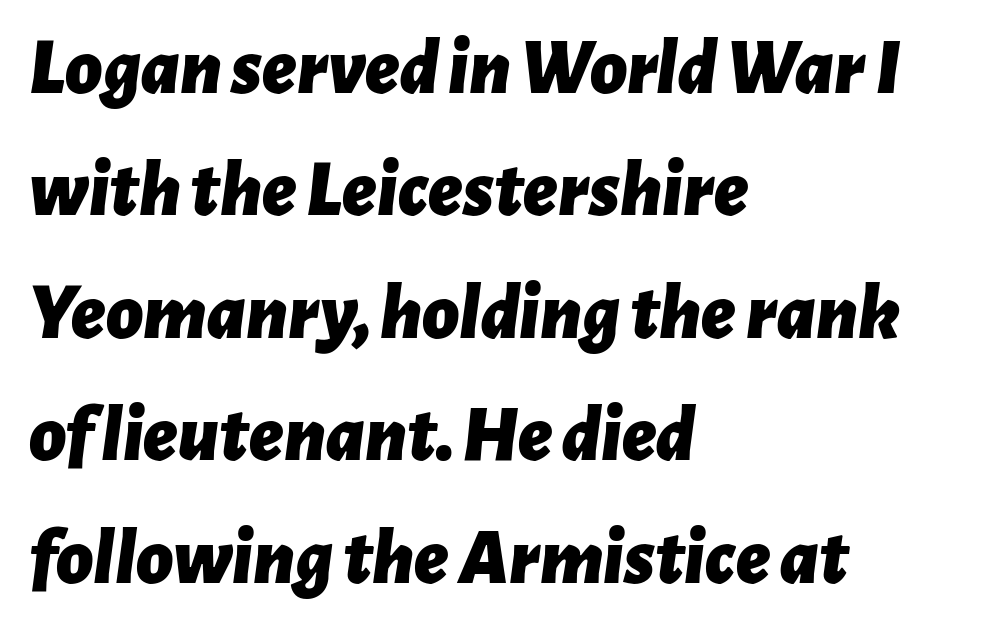
Q: Is the text bold? A: Yes.
Q: Is the text italic (slanted)? A: Yes, it leans right by about 7 degrees.
Q: Is the text underlined? A: No.
Q: How is the paragraph aligned? A: Left-aligned.
Q: Is the spacing between letters normal or unusually wide? A: Normal.
Q: Is the spacing between lines tight, normal or loose? A: Normal.
Q: Width (condensed, normal, or wide)? A: Normal.
Q: Stroke contrast? A: Low.
Q: x-height? A: Medium.
Q: Monospaced? A: No.
